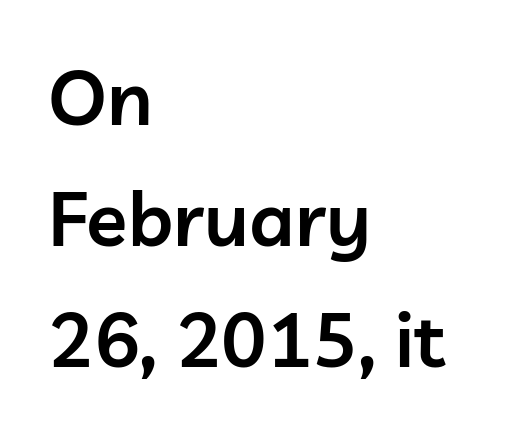
The image shows 76 px semibold sans-serif type, upright; set left-aligned, normal line spacing (1.59x), normal letter spacing, not underlined; low stroke contrast and a medium x-height.
